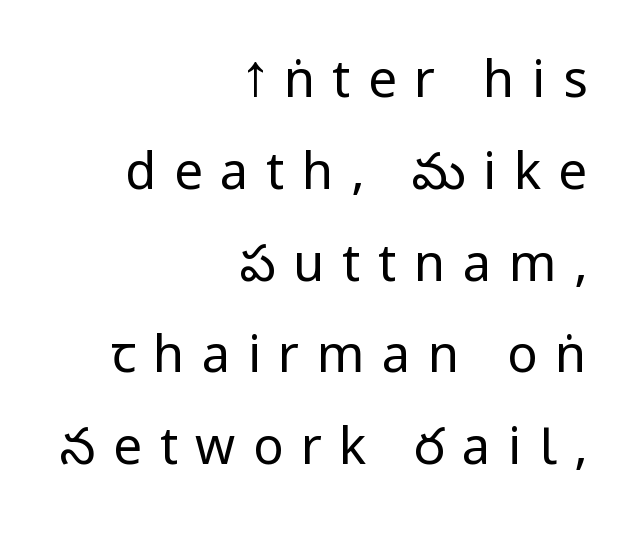
{"serif": "no", "italic": "no", "bold": "no", "weight": "regular", "width": "condensed", "stroke_contrast": "low", "underline": "no", "align": "right", "line_spacing_ratio": 1.8, "letter_spacing": "wide", "letter_spacing_em": 0.34, "glyph_px": 51}
